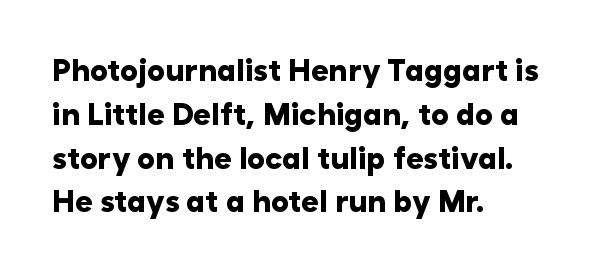
The text block is weighted toward the left margin, trailing off unevenly rightward. The letters carry no serifs — their stems end cleanly without finishing strokes. Horizontal bands of white between lines are of average thickness. Spacing verdict: proportional, widths tailored to each character. The typography opts for an upright posture over an oblique one.
